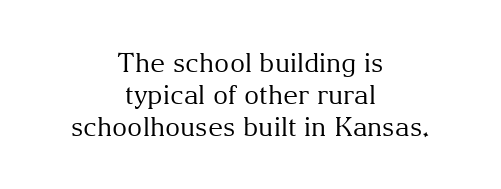
The image shows 26 px text type, upright; set centered, line spacing 1.24x, normal letter spacing, not underlined.
